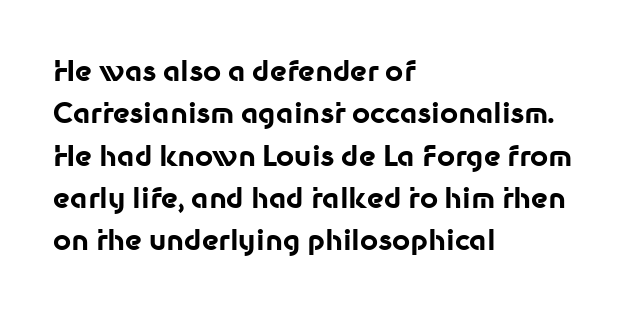
The image shows 28 px bold sans-serif type, upright; set left-aligned, normal line spacing (1.51x), normal letter spacing, not underlined; low stroke contrast and a medium x-height.
